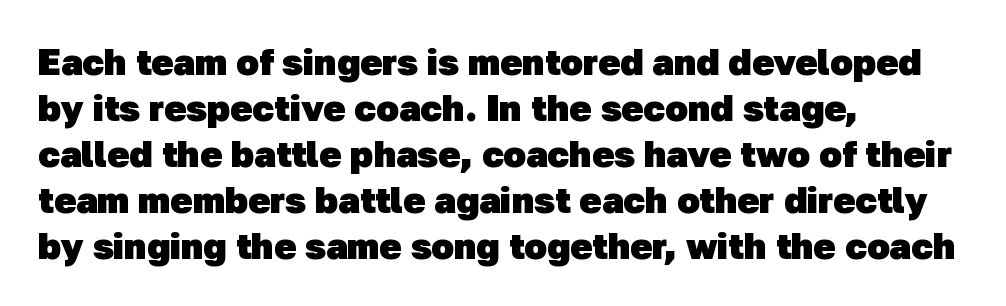
The image shows 37 px heavy sans-serif type; set left-aligned, line spacing 1.24x, normal letter spacing, not underlined; low stroke contrast and a medium x-height.
